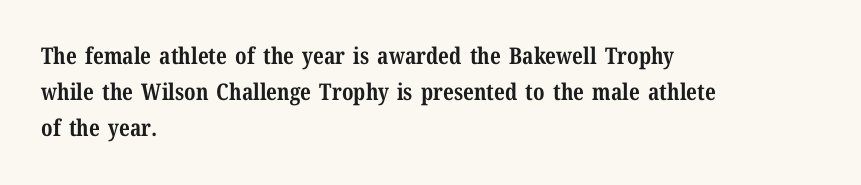
The image shows 23 px bold type, upright; set left-aligned, normal line spacing (1.56x), normal letter spacing, not underlined.
